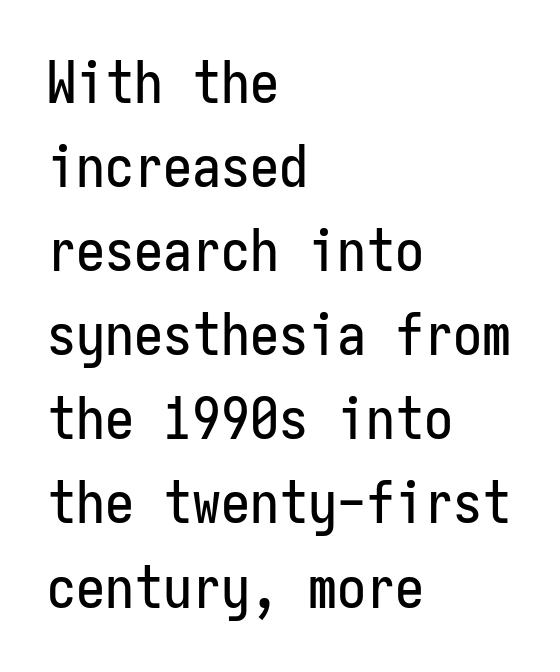
{"serif": "no", "italic": "no", "width": "condensed", "stroke_contrast": "low", "x_height": "medium", "monospaced": "yes", "underline": "no", "align": "left", "line_spacing": "normal", "line_spacing_ratio": 1.45, "letter_spacing": "normal", "letter_spacing_em": 0.0, "glyph_px": 58}
